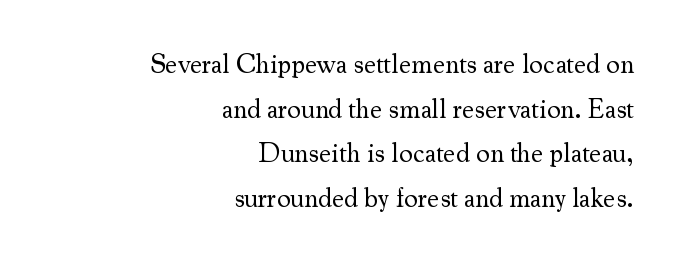
{"italic": "no", "bold": "no", "underline": "no", "align": "right", "line_spacing": "normal", "line_spacing_ratio": 1.65, "letter_spacing": "normal", "letter_spacing_em": 0.0, "glyph_px": 27}
